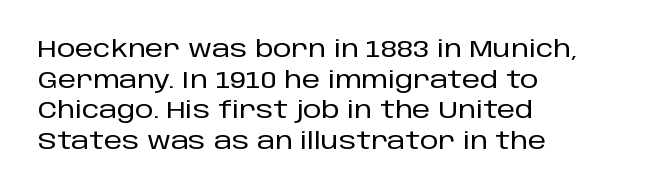
Q: Is the text italic (slanted)? A: No, it is upright.
Q: Is the text underlined? A: No.
Q: How is the paragraph aligned? A: Left-aligned.
Q: Is the spacing between letters normal or unusually wide? A: Normal.
Q: Is the spacing between lines tight, normal or loose? A: Normal.
